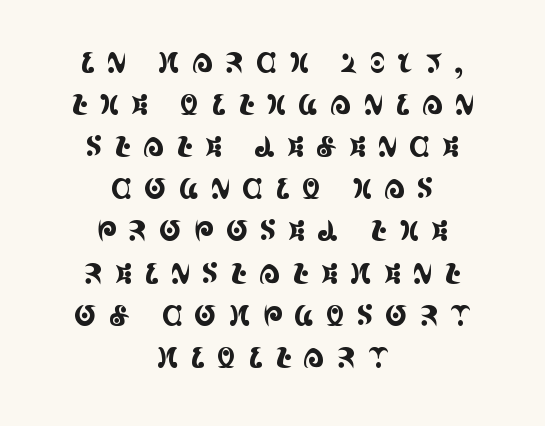
The image shows 27 px text type, upright; set centered, normal line spacing (1.56x), unusually wide letter spacing (+0.43 em), not underlined.
